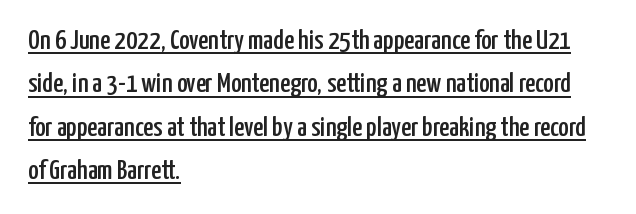
If you drew a ruler down the left edge, every line would touch it. Ascenders rise straight up at ninety degrees. The space between consecutive lines is moderate. You can tell from the bare stems that sans-serif type was used.
